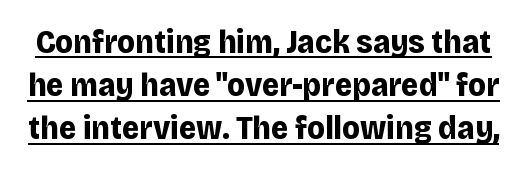
The image shows 33 px bold sans-serif type, upright; set normal line spacing (1.31x), normal letter spacing, underlined; low stroke contrast and a large x-height.
